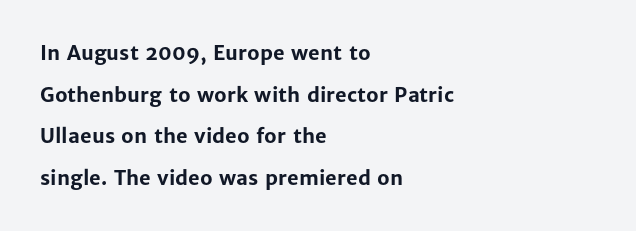
{"italic": "no", "bold": "yes", "underline": "no", "align": "left", "line_spacing": "loose", "line_spacing_ratio": 2.08, "letter_spacing": "normal", "letter_spacing_em": 0.0, "glyph_px": 20}
